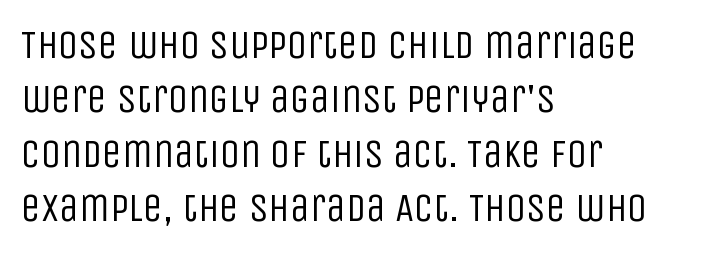
{"serif": "no", "italic": "no", "bold": "no", "weight": "regular", "width": "condensed", "stroke_contrast": "low", "x_height": "large", "monospaced": "no", "underline": "no", "align": "left", "line_spacing": "normal", "line_spacing_ratio": 1.36, "letter_spacing": "normal", "letter_spacing_em": 0.0, "glyph_px": 40}
